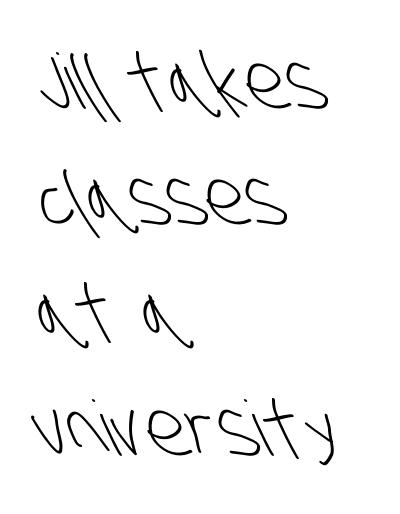
The image shows 76 px light, condensed sans-serif type; set left-aligned, normal line spacing (1.52x), normal letter spacing, not underlined; low stroke contrast and a large x-height.
